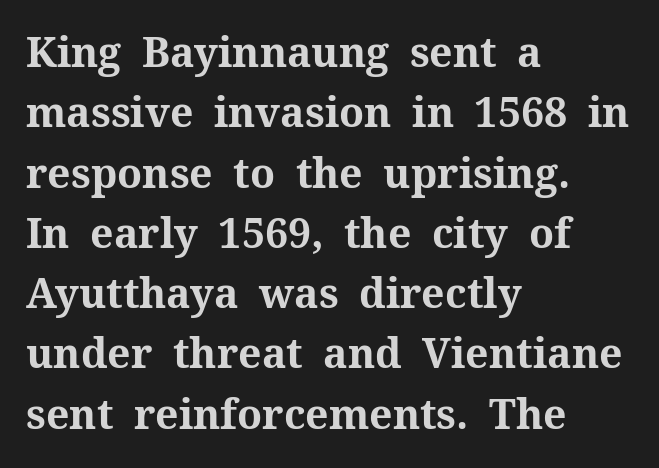
{"serif": "yes", "italic": "no", "bold": "yes", "weight": "bold", "width": "normal", "stroke_contrast": "medium", "x_height": "medium", "monospaced": "no", "underline": "no", "align": "left", "line_spacing": "normal", "line_spacing_ratio": 1.47, "letter_spacing": "normal", "letter_spacing_em": 0.0, "glyph_px": 41}
